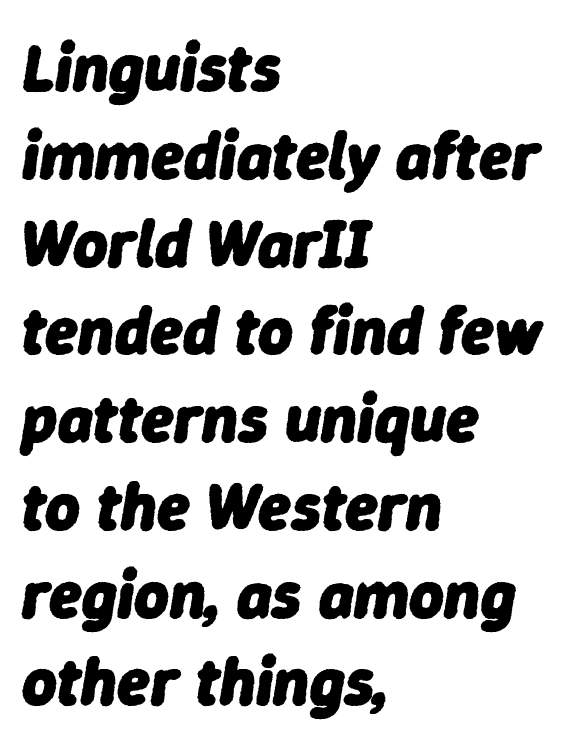
Q: Is the text bold? A: Yes.
Q: Is the text italic (slanted)? A: Yes, it leans right by about 9 degrees.
Q: Is the text underlined? A: No.
Q: How is the paragraph aligned? A: Left-aligned.
Q: Is the spacing between letters normal or unusually wide? A: Normal.
Q: Is the spacing between lines tight, normal or loose? A: Normal.
Q: Width (condensed, normal, or wide)? A: Normal.
Q: Stroke contrast? A: Low.
Q: x-height? A: Medium.
Q: Monospaced? A: No.
